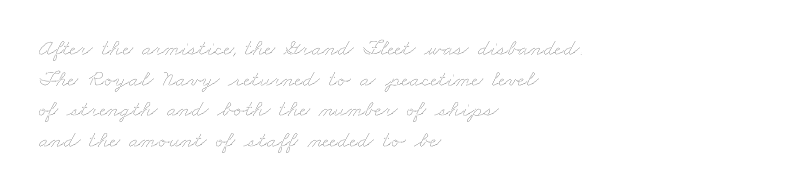
Q: Is the text bold? A: No.
Q: Is the text underlined? A: No.
Q: How is the paragraph aligned? A: Left-aligned.
Q: Is the spacing between letters normal or unusually wide? A: Normal.
Q: Is the spacing between lines tight, normal or loose? A: Normal.
